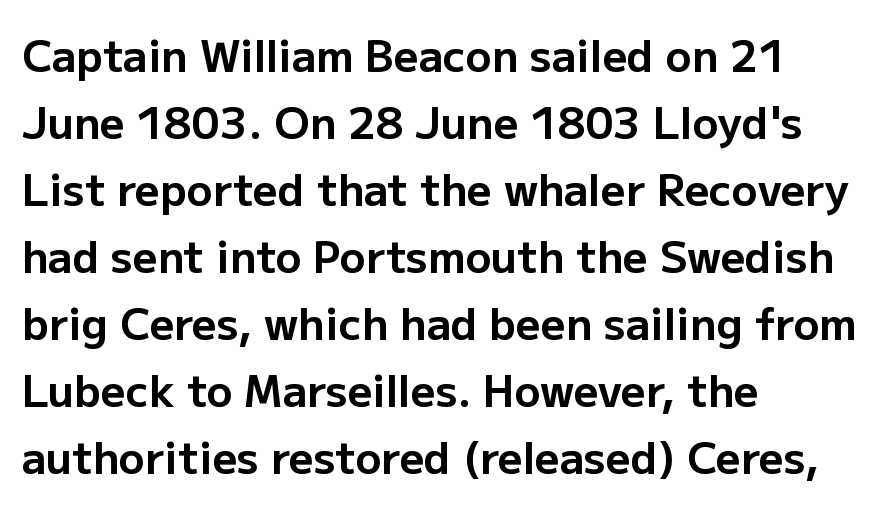
The image shows 43 px bold sans-serif type, upright; set left-aligned, normal line spacing (1.56x), normal letter spacing, not underlined; low stroke contrast and a medium x-height.
